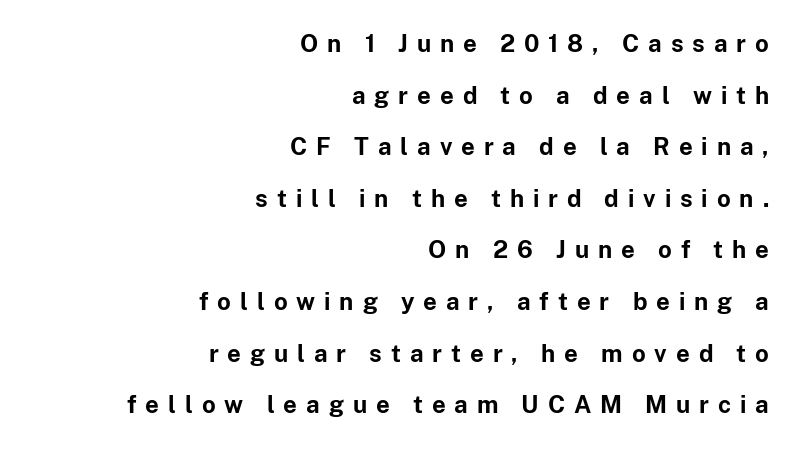
{"italic": "no", "bold": "yes", "underline": "no", "align": "right", "line_spacing": "loose", "line_spacing_ratio": 2.15, "letter_spacing": "wide", "letter_spacing_em": 0.37, "glyph_px": 24}
